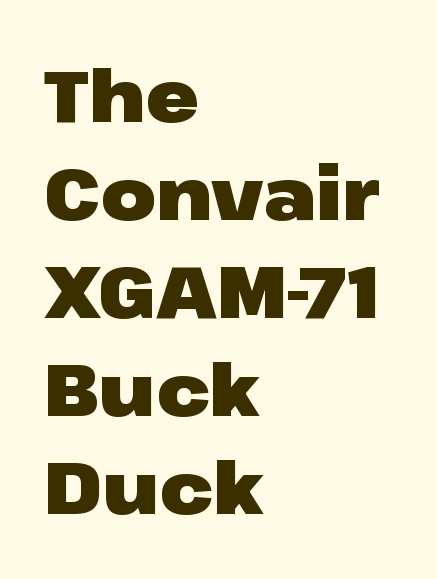
Q: Is the text bold? A: Yes.
Q: Is the text italic (slanted)? A: No, it is upright.
Q: Is the typeface a serif or a sans-serif typeface? A: Sans-serif.
Q: Is the text underlined? A: No.
Q: How is the paragraph aligned? A: Left-aligned.
Q: Is the spacing between letters normal or unusually wide? A: Normal.
Q: Is the spacing between lines tight, normal or loose? A: Normal.
Q: Width (condensed, normal, or wide)? A: Wide.
Q: Stroke contrast? A: Low.
Q: x-height? A: Medium.
Q: Monospaced? A: No.
